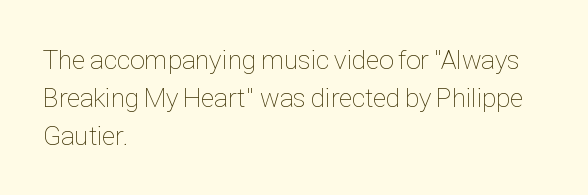
{"italic": "no", "bold": "no", "underline": "no", "align": "left", "line_spacing": "normal", "line_spacing_ratio": 1.4, "letter_spacing": "normal", "letter_spacing_em": 0.0, "glyph_px": 27}
